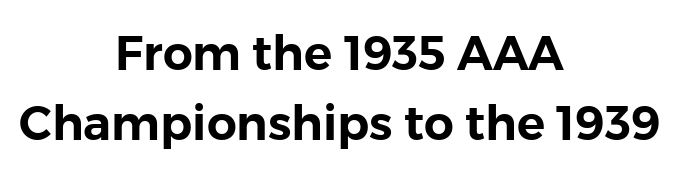
Q: Is the text italic (slanted)? A: No, it is upright.
Q: Is the typeface a serif or a sans-serif typeface? A: Sans-serif.
Q: Is the text underlined? A: No.
Q: How is the paragraph aligned? A: Centered.
Q: Is the spacing between letters normal or unusually wide? A: Normal.
Q: Is the spacing between lines tight, normal or loose? A: Normal.
Q: Width (condensed, normal, or wide)? A: Normal.
Q: Stroke contrast? A: Low.
Q: x-height? A: Medium.
Q: Monospaced? A: No.
